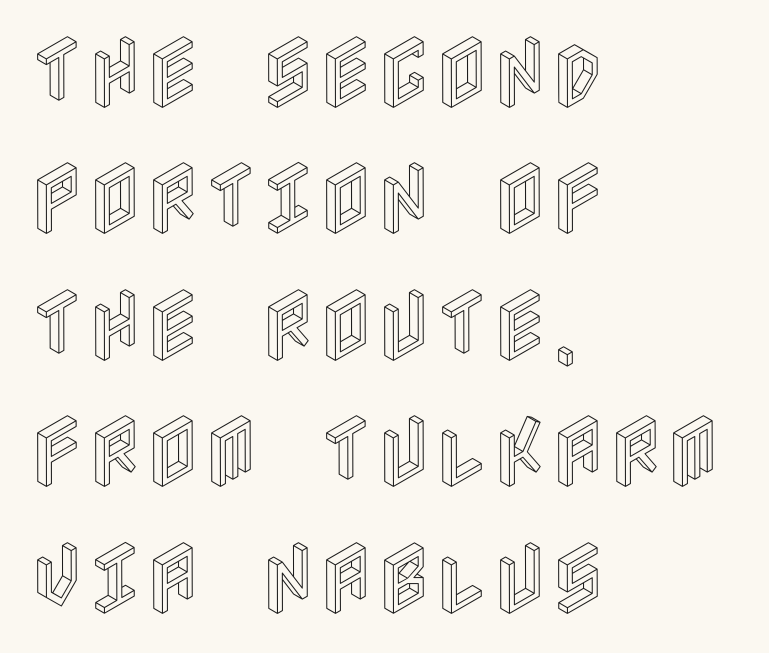
The image shows 79 px condensed type, upright; set left-aligned, normal line spacing (1.6x), normal letter spacing, not underlined; a large x-height.
